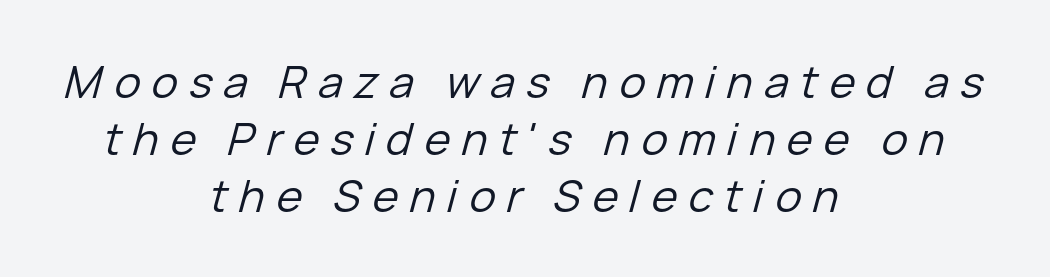
Q: Is the text bold? A: No.
Q: Is the text italic (slanted)? A: Yes, it leans right by about 15 degrees.
Q: Is the text underlined? A: No.
Q: How is the paragraph aligned? A: Centered.
Q: Is the spacing between letters normal or unusually wide? A: Unusually wide.
Q: Is the spacing between lines tight, normal or loose? A: Normal.
Q: Width (condensed, normal, or wide)? A: Normal.
Q: Stroke contrast? A: Low.
Q: x-height? A: Medium.
Q: Monospaced? A: No.
